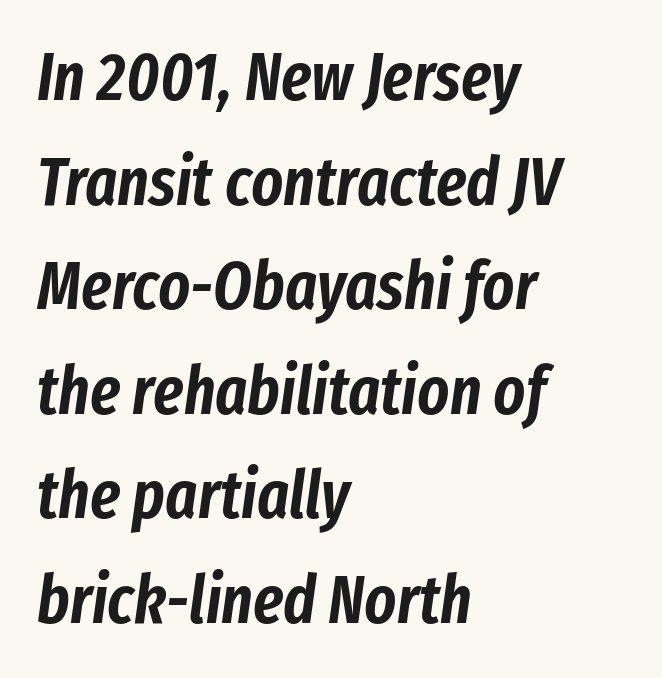
Glyph-to-glyph distance matches everyday printed text. The lines are quadded left. The glyphs look as if they've been sheared to an angle. Any mark beneath the type? The region is blank.
